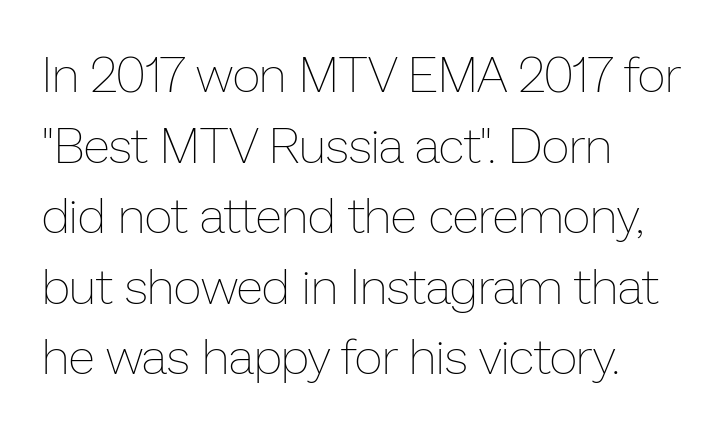
The image shows 49 px thin type, upright; set left-aligned, normal line spacing (1.44x), normal letter spacing, not underlined; low stroke contrast and a medium x-height.
